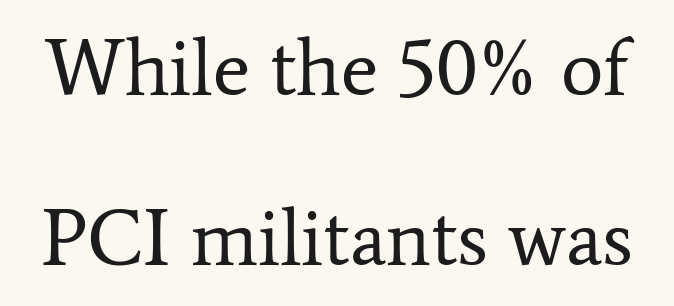
In terms of letterform style, serifs are clearly present. The baseline area is clear. Weight: regular or lighter. Each letter keeps its own natural width here, so spacing adapts to shape. Each new line begins a long way beneath the previous one.
